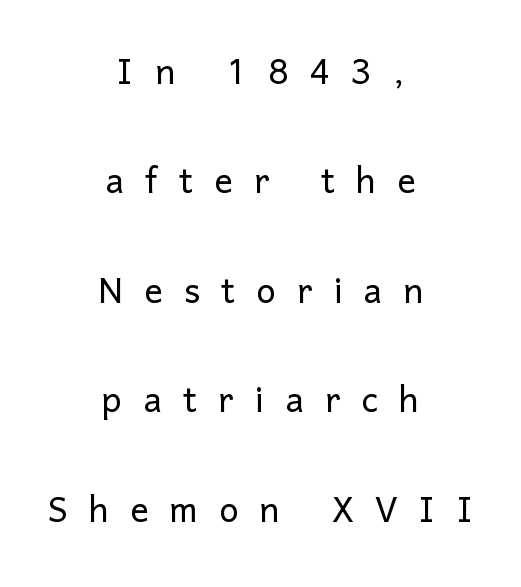
If you measured baseline to baseline, you'd find a long distance. The rendering inserts visible extra space after every character. Note the varied advance widths — an 'i' is clearly narrower than an 'm'. Posture: straight, roman, zero tilt. The typeface has the unassuming heft of standard copy or less. Nope, no serifs anywhere on these letters.
